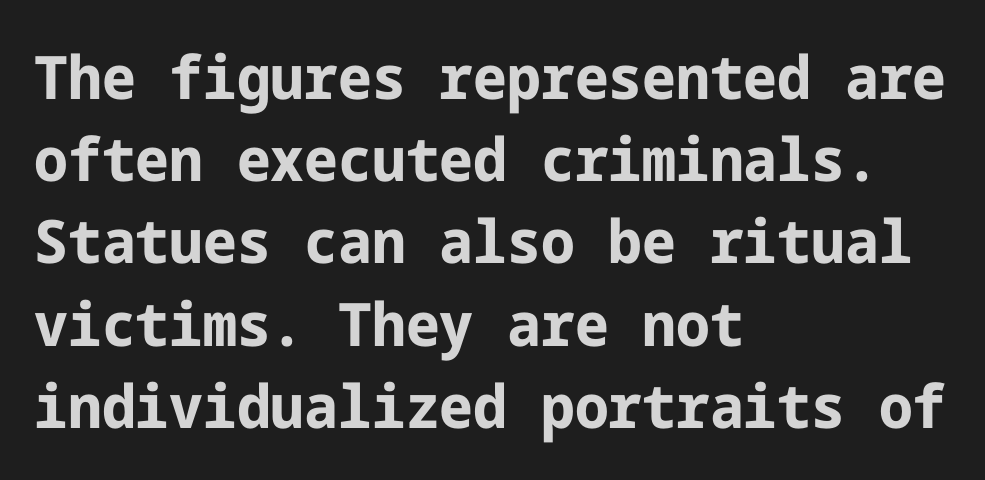
The image shows 60 px bold sans-serif type, upright; set left-aligned, normal line spacing (1.37x), normal letter spacing, not underlined; low stroke contrast and a medium x-height.
